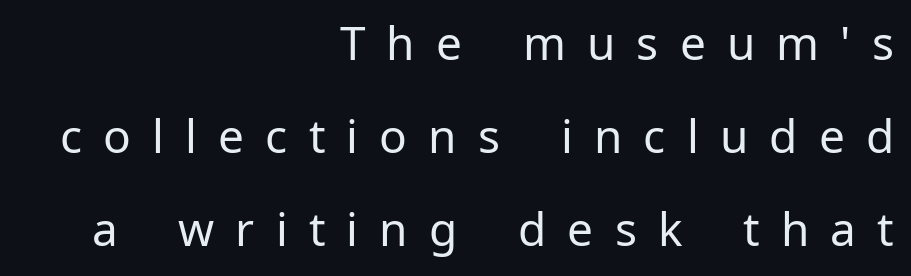
Italic? Not at all — the glyphs are vertical. Short and long lines alike share a common ending point at right. Each new line begins a long way beneath the previous one. This reads as an unemphasized weight, regular at the heaviest. The face used here is a sans, in the tradition of grotesques and geometrics. Is this a fixed-width face? No — the glyphs have proportional, varying widths.
